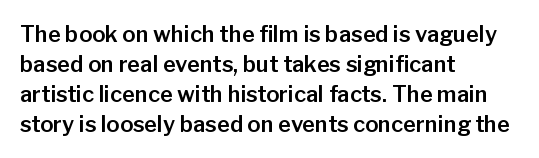
{"italic": "no", "underline": "no", "align": "left", "line_spacing": "normal", "line_spacing_ratio": 1.36, "letter_spacing": "normal", "letter_spacing_em": 0.0, "glyph_px": 22}
